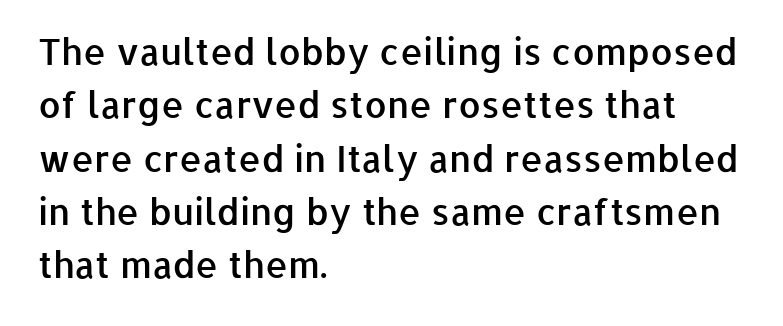
{"serif": "no", "italic": "no", "bold": "semi", "weight": "semibold", "width": "normal", "stroke_contrast": "low", "x_height": "medium", "monospaced": "no", "underline": "no", "align": "left", "line_spacing": "normal", "line_spacing_ratio": 1.48, "letter_spacing": "normal", "letter_spacing_em": 0.0, "glyph_px": 36}
